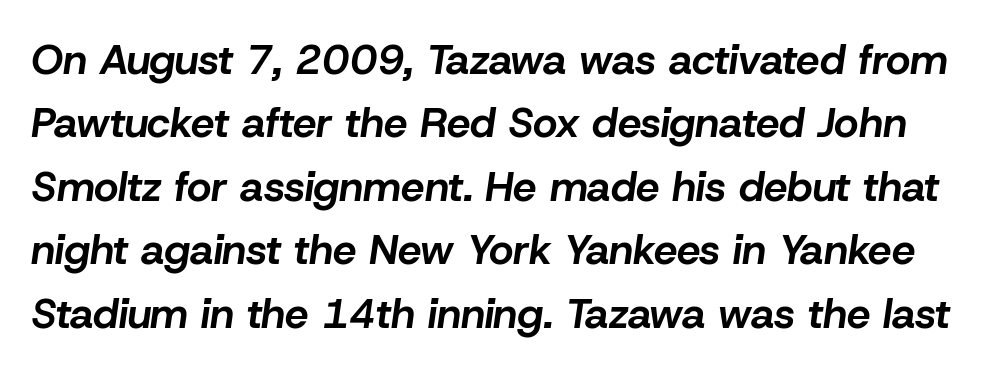
Words float on clear page, feet unadorned. How are the letters spaced? Ordinarily, with no added tracking. Every letter is thick-stroked: bold, no question. The glyphs look as if they've been sheared to an angle. Varying glyph widths throughout — classic text-font behaviour.
